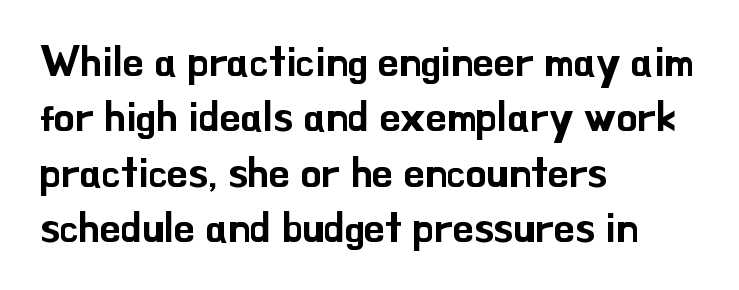
The image shows 42 px sans-serif type, upright; set left-aligned, normal line spacing (1.32x), normal letter spacing, not underlined; low stroke contrast and a small x-height.
